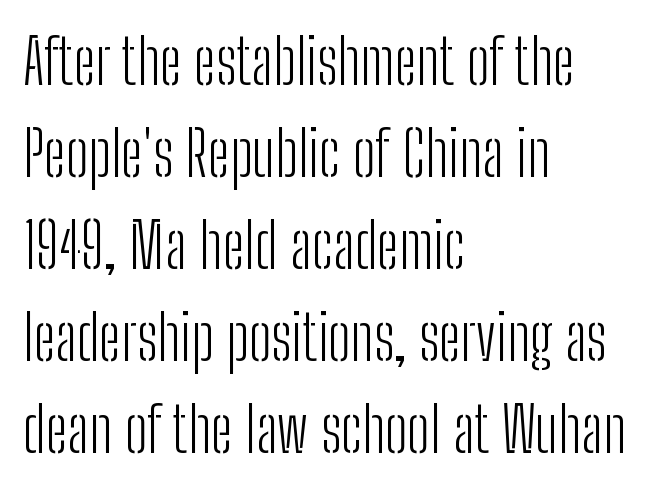
Q: Is the text bold? A: No.
Q: Is the text italic (slanted)? A: No, it is upright.
Q: Is the typeface a serif or a sans-serif typeface? A: Sans-serif.
Q: Is the text underlined? A: No.
Q: How is the paragraph aligned? A: Left-aligned.
Q: Is the spacing between letters normal or unusually wide? A: Normal.
Q: Is the spacing between lines tight, normal or loose? A: Normal.
Q: Width (condensed, normal, or wide)? A: Condensed.
Q: Stroke contrast? A: Low.
Q: x-height? A: Medium.
Q: Monospaced? A: No.
